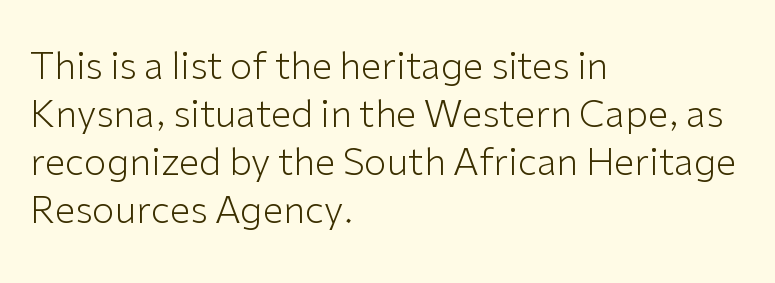
Heaviness? Minimal to ordinary, like unemphasized prose. The type sits square on the baseline with zero lean. The text was rendered using a sans face with plain stroke endings. Line spacing here is normal. Do the characters align in a grid? No, the font is proportional. These lines are set flush left with a ragged right edge.
